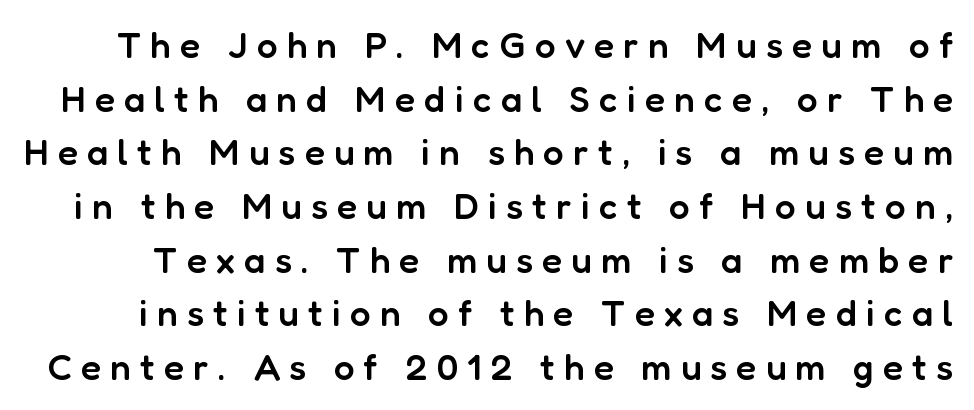
The image shows 37 px semibold sans-serif type, upright; set normal line spacing (1.45x), unusually wide letter spacing (+0.25 em), not underlined; low stroke contrast and a medium x-height.
